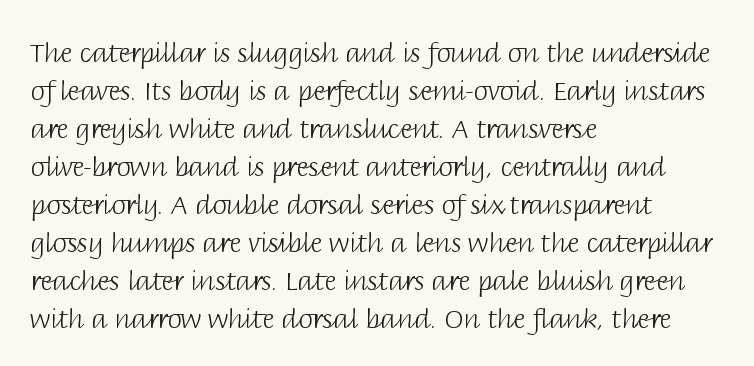
Visually the block forms a straight wall on the left and a jagged coastline on the right. Caption: standard tracking, unaltered. The type sits square on the baseline with zero lean. Weight: not bold — regular or lighter.
